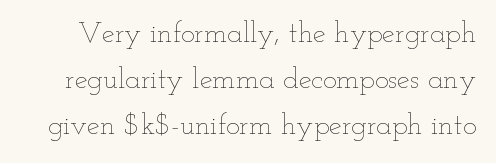
The image shows 29 px thin, wide type, upright; set normal line spacing (1.59x), normal letter spacing, not underlined; low stroke contrast and a small x-height.
